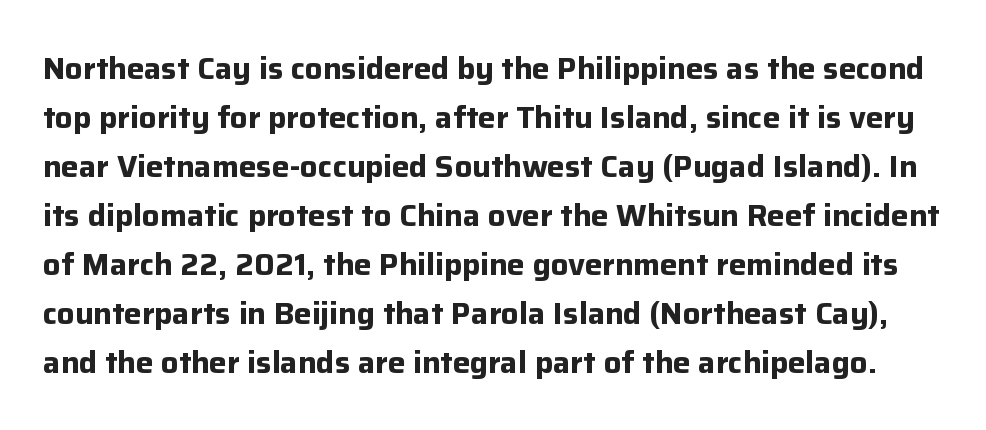
Q: Is the text bold? A: Yes.
Q: Is the text italic (slanted)? A: No, it is upright.
Q: Is the typeface a serif or a sans-serif typeface? A: Sans-serif.
Q: Is the text underlined? A: No.
Q: Is the spacing between letters normal or unusually wide? A: Normal.
Q: Is the spacing between lines tight, normal or loose? A: Normal.
Q: Width (condensed, normal, or wide)? A: Normal.
Q: Stroke contrast? A: Low.
Q: x-height? A: Medium.
Q: Monospaced? A: No.
